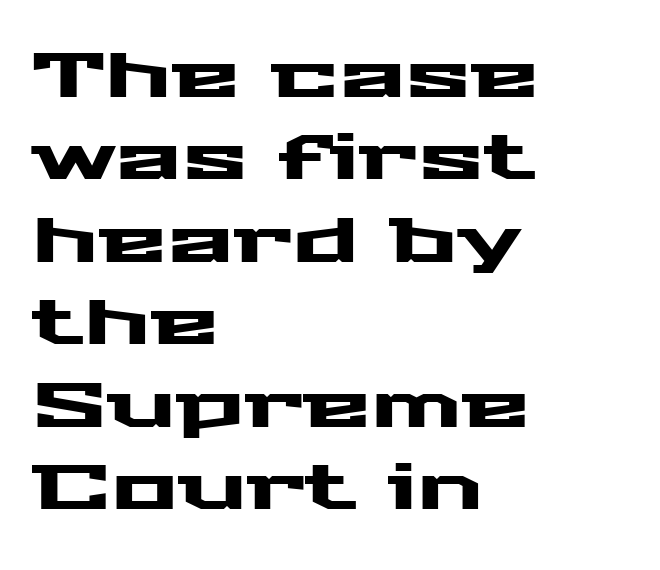
{"serif": "no", "italic": "no", "width": "wide", "stroke_contrast": "medium", "x_height": "medium", "monospaced": "no", "underline": "no", "align": "left", "line_spacing": "normal", "line_spacing_ratio": 1.33, "letter_spacing": "normal", "letter_spacing_em": 0.0, "glyph_px": 62}
